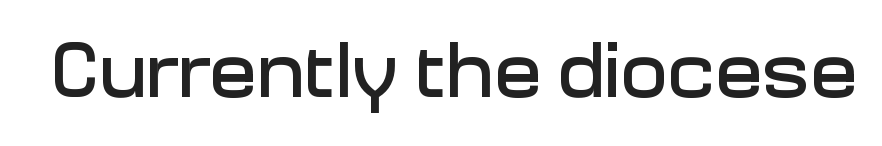
If you drew a line through each stem, it would be perfectly vertical. Each letter keeps its own natural width here, so spacing adapts to shape. The space beneath each line is pristine and unruled. Characters follow at the spacing the type designer built in. Stroke terminals: plain, sans-serif.
